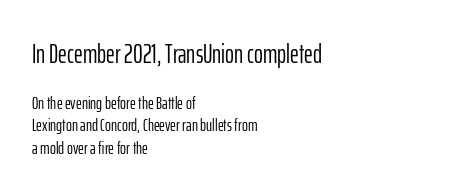
Q: Is the text bold? A: No.
Q: Is the text italic (slanted)? A: No, it is upright.
Q: Is the text underlined? A: No.
Q: How is the paragraph aligned? A: Left-aligned.
Q: Is the spacing between letters normal or unusually wide? A: Normal.
Q: Is the spacing between lines tight, normal or loose? A: Normal.
Q: Which block of text is set in a larger size, the first (top) or the second (bottom)? A: The first (top) one.
